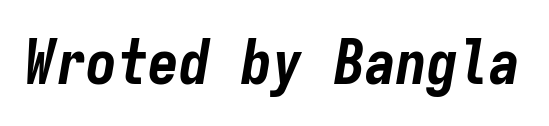
The image shows 62 px bold, condensed type, italic (leaning right), monospaced; set normal letter spacing, not underlined; low stroke contrast and a medium x-height.
